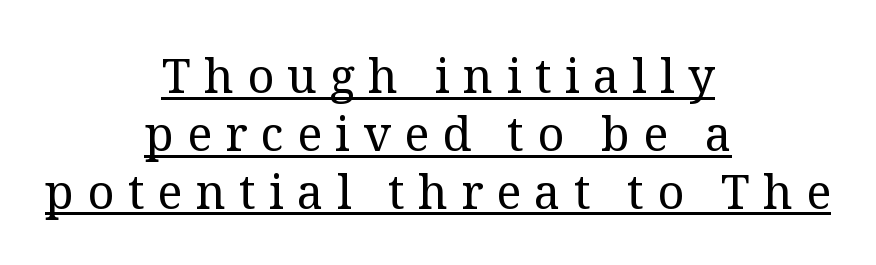
{"serif": "yes", "italic": "no", "bold": "no", "weight": "regular", "width": "normal", "stroke_contrast": "medium", "x_height": "medium", "monospaced": "no", "underline": "yes", "align": "center", "line_spacing_ratio": 1.23, "letter_spacing": "wide", "letter_spacing_em": 0.28, "glyph_px": 47}
